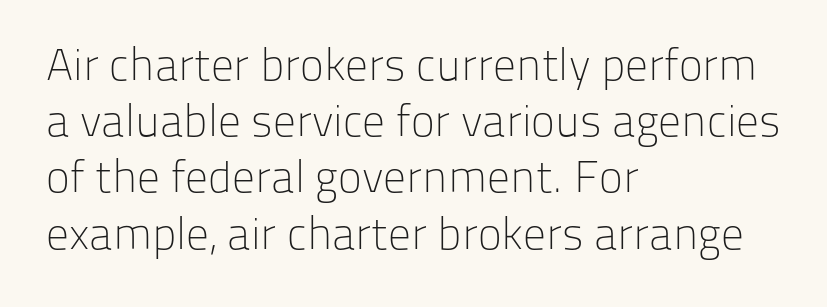
Q: Is the text bold? A: No.
Q: Is the text italic (slanted)? A: No, it is upright.
Q: Is the typeface a serif or a sans-serif typeface? A: Sans-serif.
Q: Is the text underlined? A: No.
Q: How is the paragraph aligned? A: Left-aligned.
Q: Is the spacing between letters normal or unusually wide? A: Normal.
Q: Is the spacing between lines tight, normal or loose? A: Normal.
Q: Width (condensed, normal, or wide)? A: Normal.
Q: Stroke contrast? A: Low.
Q: x-height? A: Medium.
Q: Monospaced? A: No.
